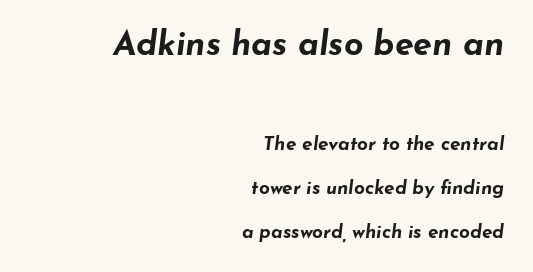
The image shows 34 px bold, wide type, italic (leaning right); set right-aligned, loose line spacing (2.31x), normal letter spacing, not underlined; the first (top) block is 1.79x larger; low stroke contrast and a small x-height.
